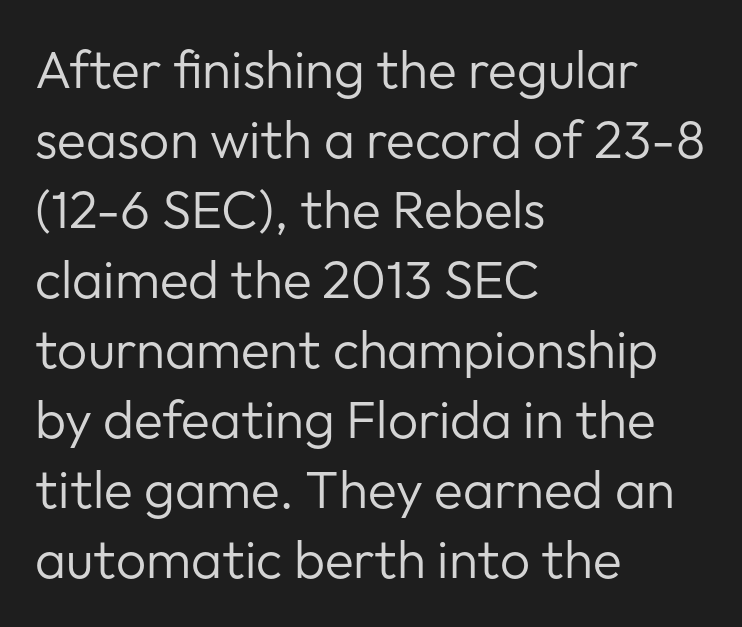
You could not count columns in this text — the font is proportionally spaced. These glyphs show unthickened strokes, regular width or finer. The lines are quadded left. A roman cut, with each character standing at attention. Unmarked baselines from the first word to the last. Caption: standard tracking, unaltered.
